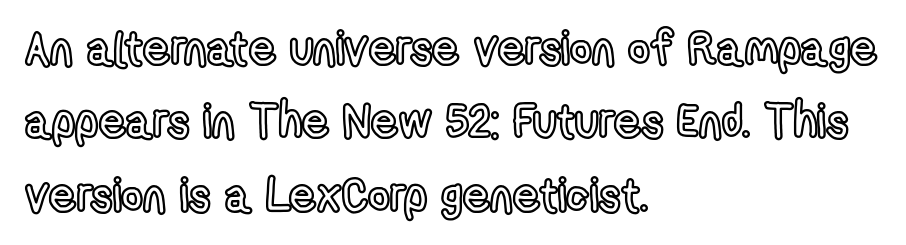
Q: Is the text italic (slanted)? A: No, it is upright.
Q: Is the text underlined? A: No.
Q: How is the paragraph aligned? A: Left-aligned.
Q: Is the spacing between letters normal or unusually wide? A: Normal.
Q: Is the spacing between lines tight, normal or loose? A: Normal.
Q: Width (condensed, normal, or wide)? A: Condensed.
Q: x-height? A: Medium.
Q: Monospaced? A: No.
